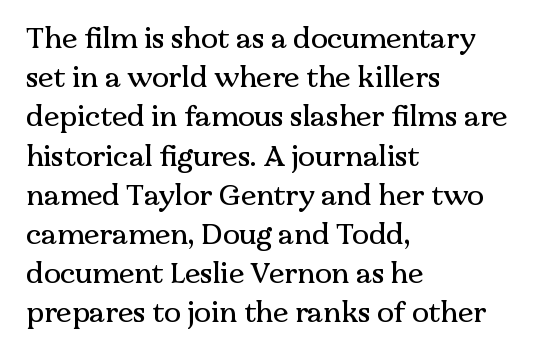
The lettering stays uniformly vertical, giving the passage a roman look. Compared with typical body copy, the letter spacing here is the same. A clean baseline with only descenders dipping below it. The rag falls on the right side of this text block. The font family rendered here belongs to the serif group.
